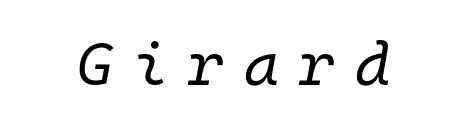
Q: Is the text bold? A: No.
Q: Is the text italic (slanted)? A: Yes, it leans right by about 10 degrees.
Q: Is the text underlined? A: No.
Q: Is the spacing between letters normal or unusually wide? A: Unusually wide.
Q: Width (condensed, normal, or wide)? A: Normal.
Q: Stroke contrast? A: Low.
Q: x-height? A: Medium.
Q: Monospaced? A: Yes.
